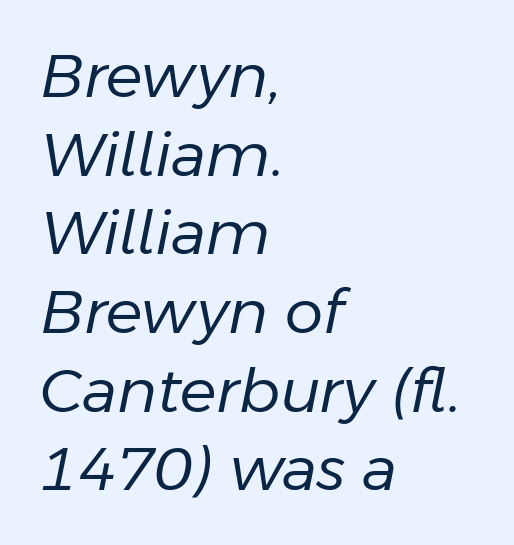
Q: Is the text bold? A: No.
Q: Is the text italic (slanted)? A: Yes, it leans right by about 11 degrees.
Q: Is the text underlined? A: No.
Q: How is the paragraph aligned? A: Left-aligned.
Q: Is the spacing between letters normal or unusually wide? A: Normal.
Q: Is the spacing between lines tight, normal or loose? A: Normal.
Q: Width (condensed, normal, or wide)? A: Normal.
Q: Stroke contrast? A: Low.
Q: x-height? A: Medium.
Q: Monospaced? A: No.
